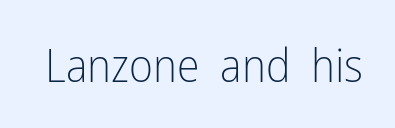
The image shows 46 px light, condensed sans-serif type, upright; set normal letter spacing, not underlined; low stroke contrast and a medium x-height.
